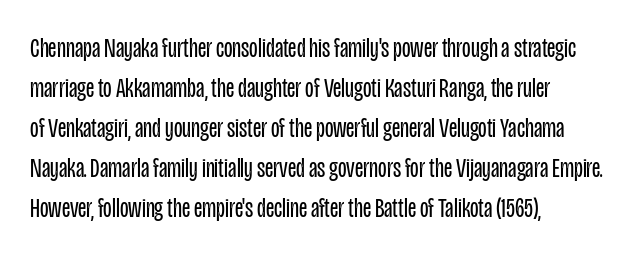
No chunkiness to these letters — they're not bold. The foot of each line stays bare and open. Left-aligned paragraph, ragged on the right. What kind of face is this? One without serifs — a sans.
